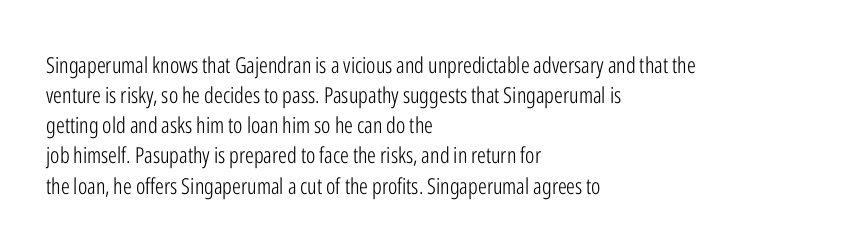
The image shows 22 px text type, upright; set left-aligned, normal line spacing (1.37x), normal letter spacing, not underlined.
